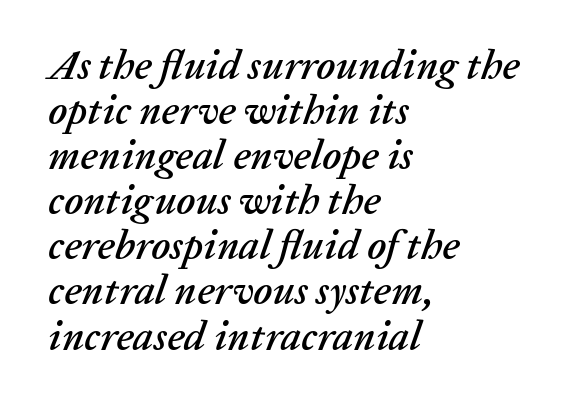
The image shows 41 px text type, italic (leaning right); set left-aligned, tight line spacing (1.1x), normal letter spacing, not underlined; low stroke contrast and a medium x-height.
